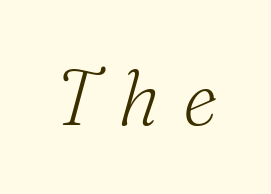
{"serif": "yes", "italic": "yes", "lean": "right", "slant_degrees": 16, "bold": "no", "weight": "light", "width": "normal", "stroke_contrast": "medium", "x_height": "small", "monospaced": "no", "underline": "no", "letter_spacing": "wide", "letter_spacing_em": 0.29, "glyph_px": 77}
